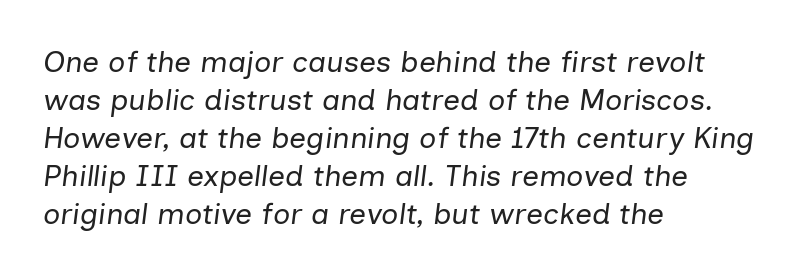
Q: Is the text bold? A: No.
Q: Is the text italic (slanted)? A: Yes, it leans right by about 7 degrees.
Q: Is the text underlined? A: No.
Q: How is the paragraph aligned? A: Left-aligned.
Q: Is the spacing between letters normal or unusually wide? A: Normal.
Q: Is the spacing between lines tight, normal or loose? A: Normal.
Q: Width (condensed, normal, or wide)? A: Normal.
Q: Stroke contrast? A: Low.
Q: x-height? A: Medium.
Q: Monospaced? A: No.
